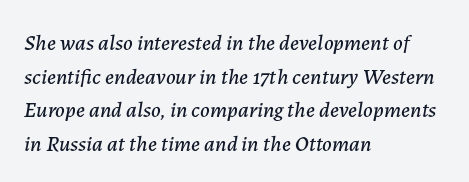
{"italic": "yes", "lean": "right", "slant_degrees": 7, "underline": "no", "align": "left", "line_spacing": "normal", "line_spacing_ratio": 1.53, "letter_spacing": "normal", "letter_spacing_em": 0.0, "glyph_px": 22}
